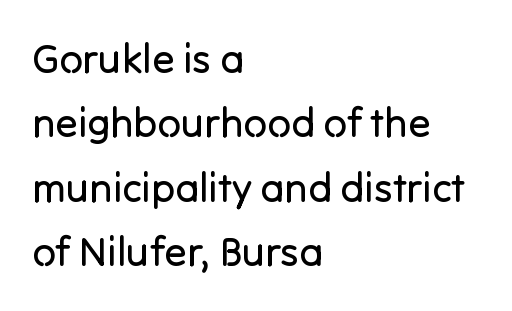
The image shows 41 px regular-weight sans-serif type, upright; set left-aligned, normal line spacing (1.57x), normal letter spacing, not underlined; low stroke contrast and a medium x-height.
